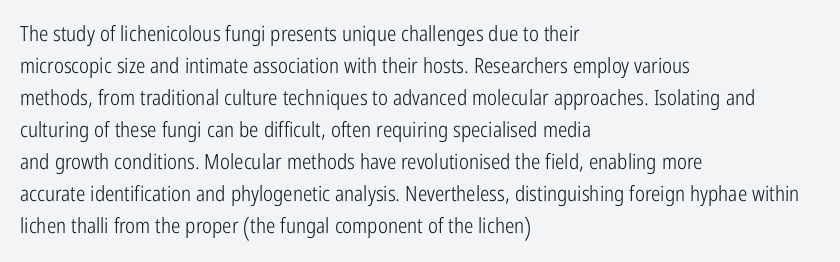
Vertical strokes here are truly vertical. The paragraph has a hard left edge and a soft right edge. The rendering uses a moderate line-height, typical for paragraphs. The cut favours lightness, reaching ordinary text weight at its darkest.
